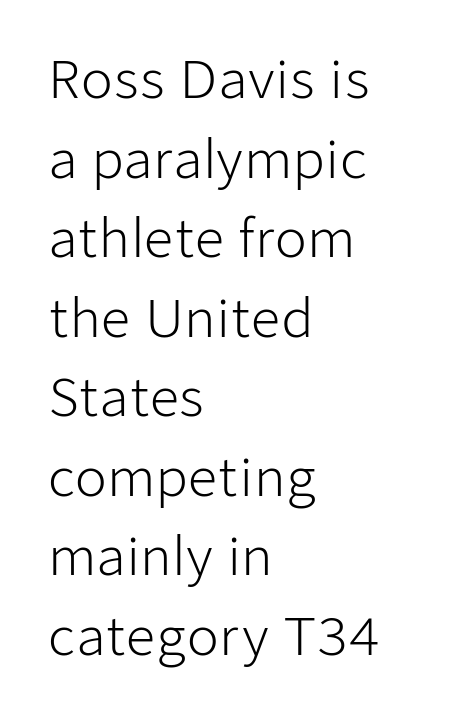
{"serif": "no", "italic": "no", "bold": "no", "weight": "light", "width": "normal", "stroke_contrast": "low", "x_height": "medium", "monospaced": "no", "underline": "no", "align": "left", "line_spacing": "normal", "line_spacing_ratio": 1.53, "letter_spacing": "normal", "letter_spacing_em": 0.0, "glyph_px": 52}
